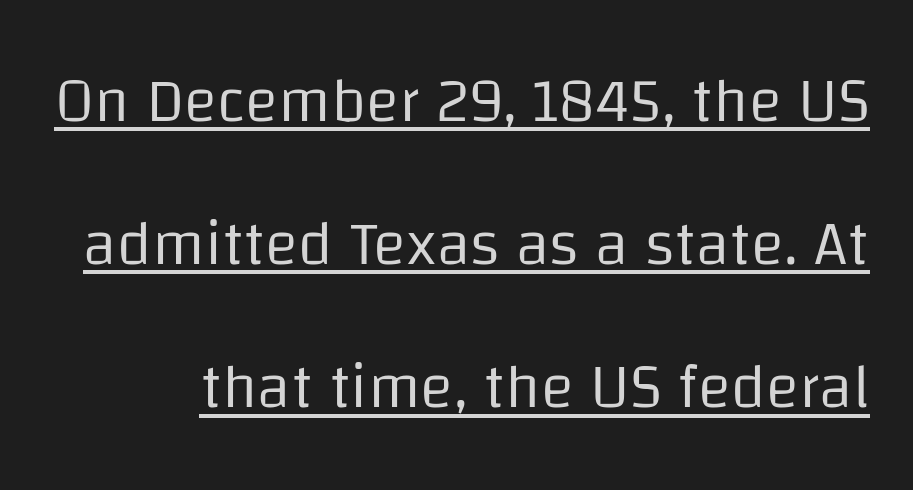
Q: Is the text bold? A: No.
Q: Is the text italic (slanted)? A: No, it is upright.
Q: Is the typeface a serif or a sans-serif typeface? A: Sans-serif.
Q: Is the text underlined? A: Yes.
Q: Is the spacing between letters normal or unusually wide? A: Normal.
Q: Is the spacing between lines tight, normal or loose? A: Loose.
Q: Width (condensed, normal, or wide)? A: Normal.
Q: Stroke contrast? A: Low.
Q: x-height? A: Large.
Q: Monospaced? A: No.
